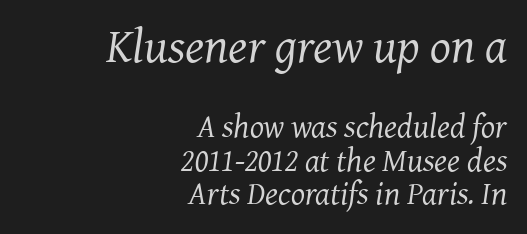
{"serif": "yes", "italic": "yes", "lean": "right", "slant_degrees": 7, "bold": "no", "weight": "regular", "width": "normal", "stroke_contrast": "medium", "x_height": "medium", "monospaced": "no", "underline": "no", "align": "right", "line_spacing": "tight", "line_spacing_ratio": 1.02, "letter_spacing": "normal", "letter_spacing_em": 0.0, "larger_block": "first", "size_ratio": 1.48, "glyph_px": 49}
